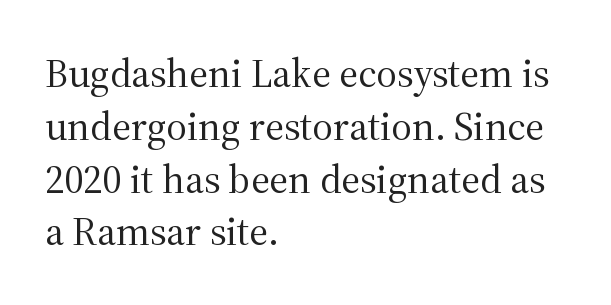
The image shows 40 px regular-weight serif type, upright; set left-aligned, normal line spacing (1.32x), normal letter spacing, not underlined; medium stroke contrast and a medium x-height.
